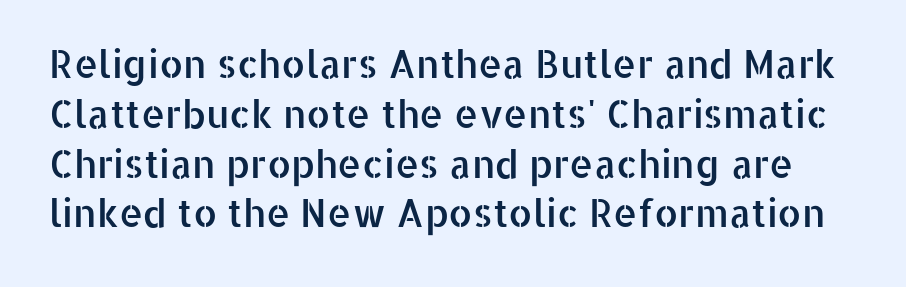
Glance below the letters and you will spot only blank space. The rows are spaced the way most documents space them. Check where the strokes stop: nothing finishes them off — pure sans. Do the characters align in a grid? No, the font is proportional. The letters stand upright; this is a roman face.
